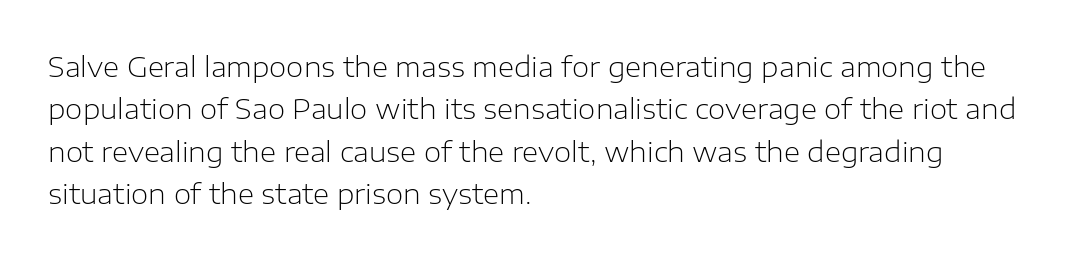
In CSS terms this would be text-align: left. Beneath every word, the page is bare. Between one letter and the next there's only the usual sliver of space. A typesetter would call this proportional, since set widths differ per character. Letterform terminals end flat and unadorned throughout the passage.
